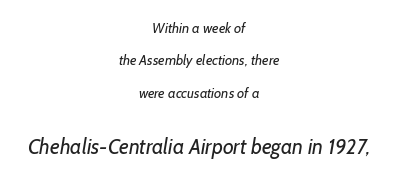
The image shows 21 px text type; set centered, loose line spacing (2.32x), normal letter spacing, not underlined; the second (bottom) block is 1.5x larger.
